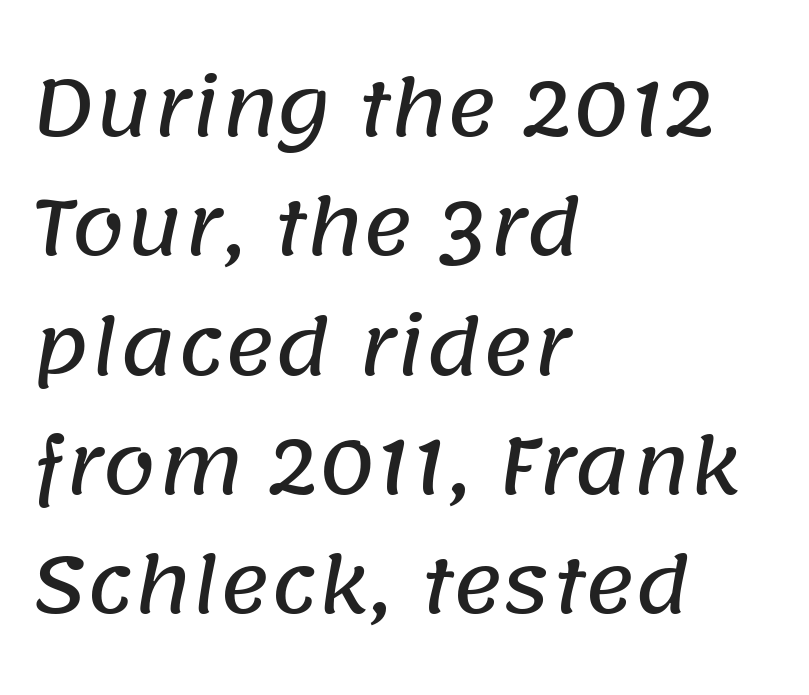
{"serif": "no", "width": "normal", "stroke_contrast": "low", "x_height": "large", "monospaced": "no", "underline": "no", "align": "left", "line_spacing": "normal", "line_spacing_ratio": 1.55, "letter_spacing": "normal", "letter_spacing_em": 0.0, "glyph_px": 77}
